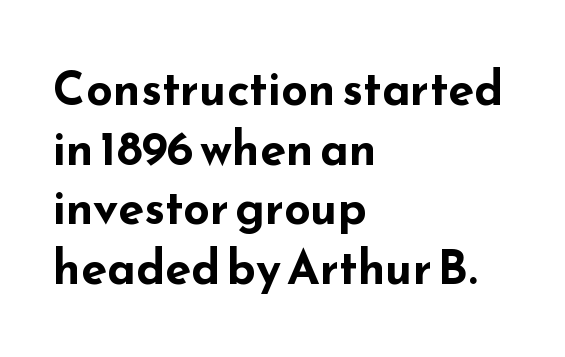
Lines of text with bare space underneath. These lines keep a tight, regular rhythm from letter to letter. Caption: bold face, heavy strokes. The setting favours the left margin, as ordinary paragraphs usually do. These lines are composed in type without serifs. The face used here is proportionally spaced, like ordinary book or web type.
